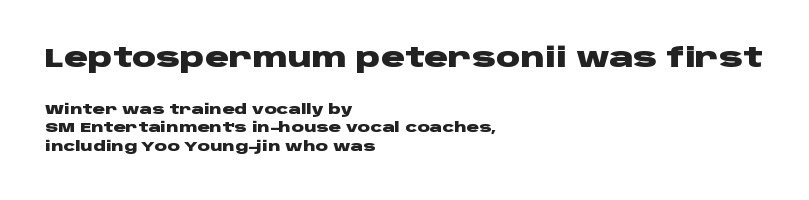
The image shows 27 px bold type, upright; set left-aligned, normal line spacing (1.31x), normal letter spacing, not underlined; the first (top) block is 1.93x larger.
